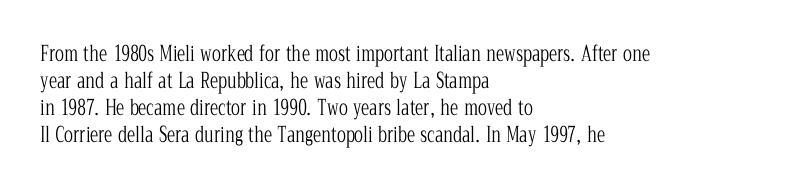
The passage shown is not underscored anywhere. Summary of vertical rhythm: regular, with standard interline spacing. The rag falls on the right side of this text block. Notice how the stems are strictly vertical — no italics here. Vertical stems look standard width or narrower in stroke.
